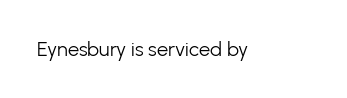
Q: Is the text bold? A: No.
Q: Is the text italic (slanted)? A: No, it is upright.
Q: Is the text underlined? A: No.
Q: Is the spacing between letters normal or unusually wide? A: Normal.
